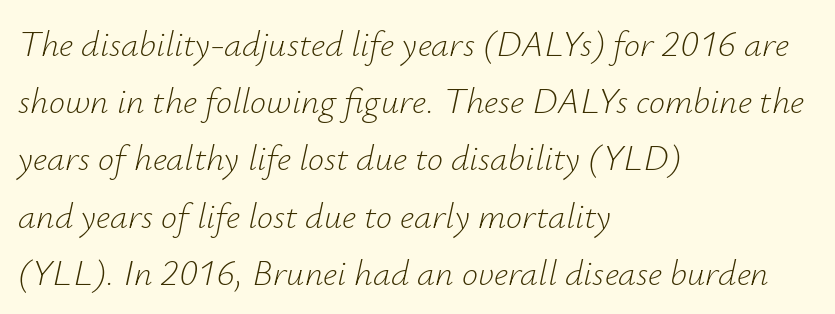
These lines are rendered in a variable-pitch font. Caption: face not bold, strokes unweighted. Between one letter and the next there's only the usual sliver of space. Rows of type keep a routine distance in the vertical direction.
